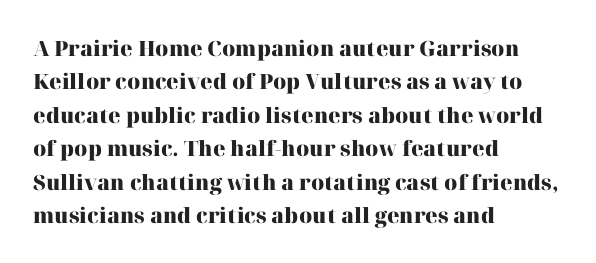
Q: Is the text bold? A: Yes.
Q: Is the text italic (slanted)? A: No, it is upright.
Q: Is the text underlined? A: No.
Q: How is the paragraph aligned? A: Left-aligned.
Q: Is the spacing between letters normal or unusually wide? A: Normal.
Q: Is the spacing between lines tight, normal or loose? A: Normal.
